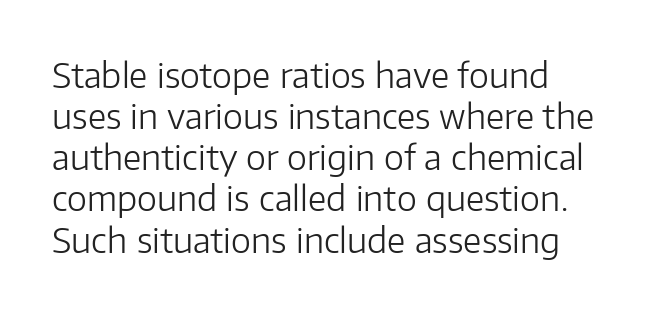
Look at the tracking — it's just the regular setting, nothing added. Stems here are at most as thick as an everyday book face. The face used here is a sans, in the tradition of grotesques and geometrics. The words here are not underlined. The font's upright variant was chosen for this text.
